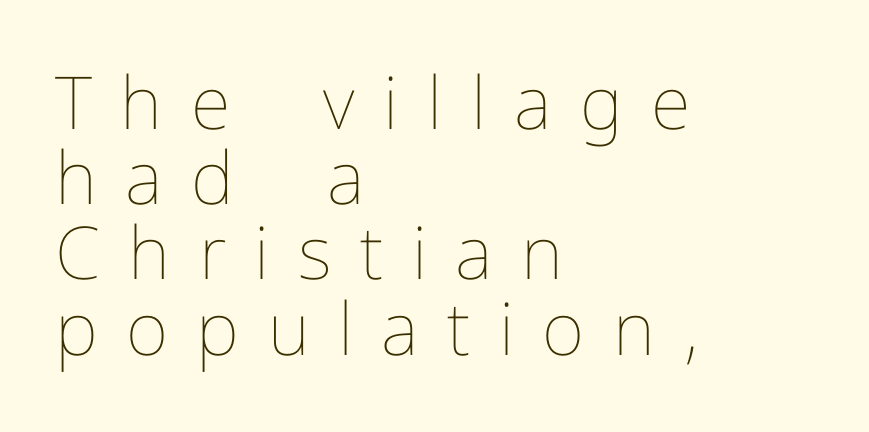
Q: Is the text bold? A: No.
Q: Is the text italic (slanted)? A: No, it is upright.
Q: Is the text underlined? A: No.
Q: How is the paragraph aligned? A: Left-aligned.
Q: Is the spacing between letters normal or unusually wide? A: Unusually wide.
Q: Is the spacing between lines tight, normal or loose? A: Tight.
Q: Width (condensed, normal, or wide)? A: Normal.
Q: Stroke contrast? A: Low.
Q: x-height? A: Medium.
Q: Monospaced? A: No.
